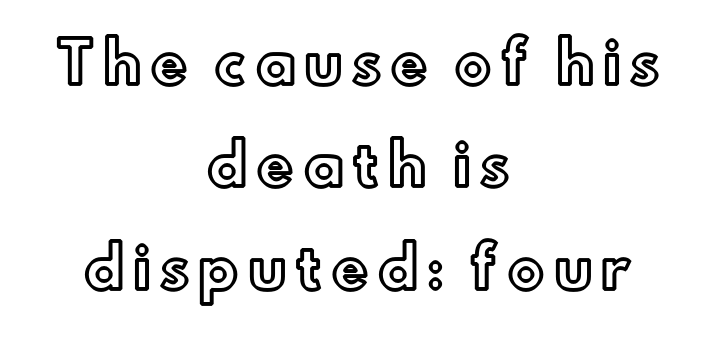
Teacher's note: observe the equal gaps on both sides — that is centered alignment. The letters stand straight up with perfectly vertical stems. The string is rendered with underlining switched off. Note the varied advance widths — an 'i' is clearly narrower than an 'm'.
